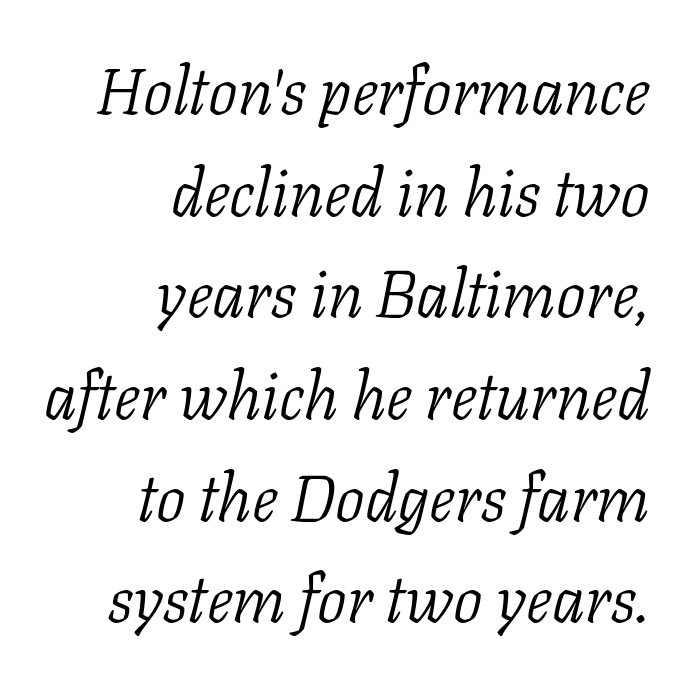
The image shows 66 px light serif type, italic (leaning right); set right-aligned, normal line spacing (1.54x), normal letter spacing, not underlined; low stroke contrast and a medium x-height.
